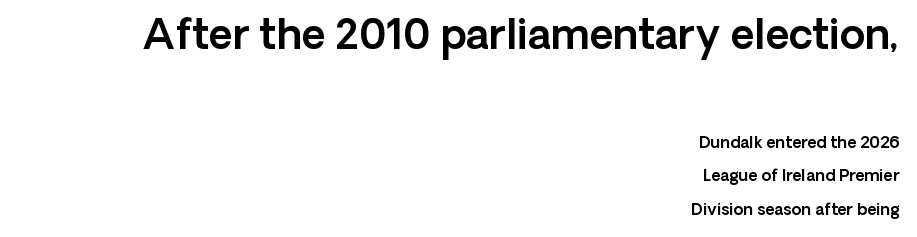
Q: Is the text italic (slanted)? A: No, it is upright.
Q: Is the typeface a serif or a sans-serif typeface? A: Sans-serif.
Q: Is the text underlined? A: No.
Q: How is the paragraph aligned? A: Right-aligned.
Q: Is the spacing between letters normal or unusually wide? A: Normal.
Q: Is the spacing between lines tight, normal or loose? A: Loose.
Q: Which block of text is set in a larger size, the first (top) or the second (bottom)? A: The first (top) one.
Q: Width (condensed, normal, or wide)? A: Normal.
Q: x-height? A: Medium.
Q: Monospaced? A: No.
